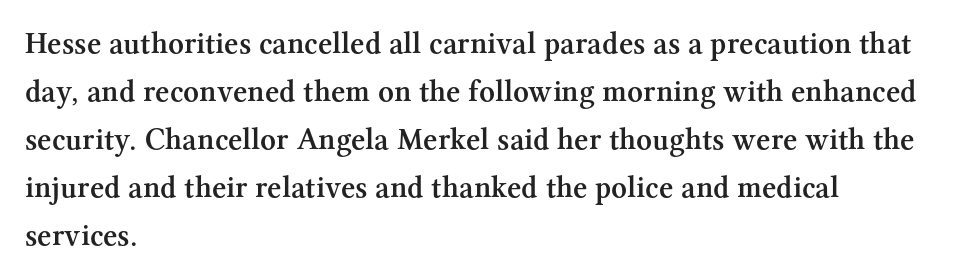
As a designer I'd log this as weight 600, semibold. Regarding leading, the lines here are spaced in the standard way. Serifs: yes, visible at the terminals of the letterforms. The passage shown is typed in a proportional face where columns would drift. Designer's note — italics off, roman on. Casual observation: everything's shoved over to the left.
